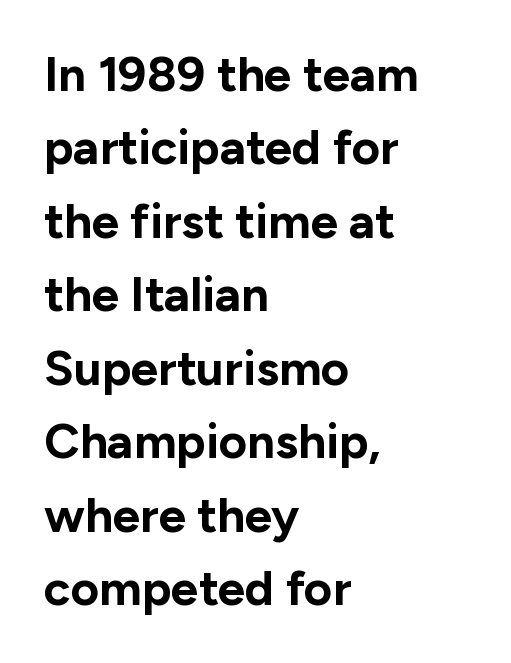
If you drew a line through each stem, it would be perfectly vertical. Thick stems and heavy bowls — unmistakably bold. The rendering shows plain stroke endings on the letterforms — a sans-serif design. If you drew a ruler down the left edge, every line would touch it. Proportional: the letters do not fall into vertical columns.
